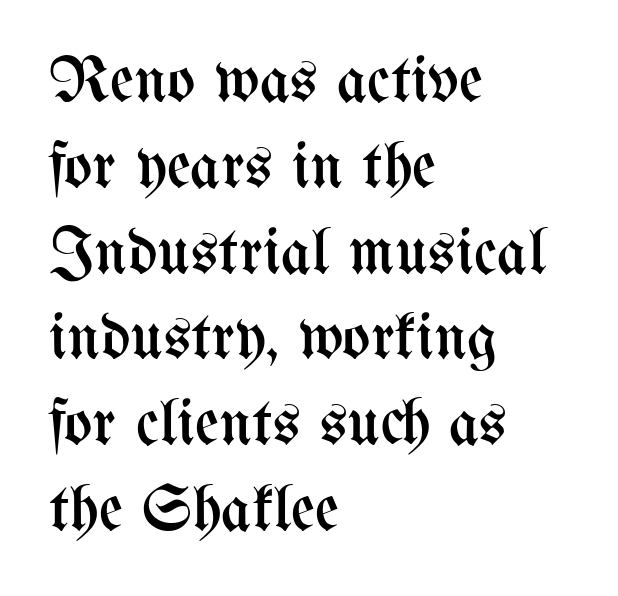
The lettering holds an erect, upright posture throughout. On a weight scale, this lands at 450 or below. A typesetter would call this proportional, since set widths differ per character. Inter-character spacing is left at the font's built-in metrics. The passage is arranged the way most books set body copy — flush left.
